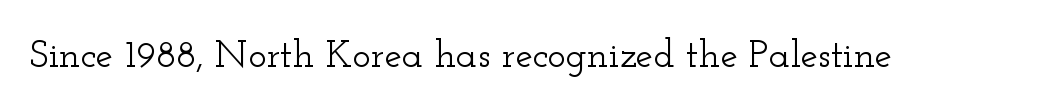
Q: Is the text italic (slanted)? A: No, it is upright.
Q: Is the typeface a serif or a sans-serif typeface? A: Serif.
Q: Is the text underlined? A: No.
Q: Is the spacing between letters normal or unusually wide? A: Normal.
Q: Width (condensed, normal, or wide)? A: Wide.
Q: Stroke contrast? A: Low.
Q: x-height? A: Small.
Q: Monospaced? A: No.
